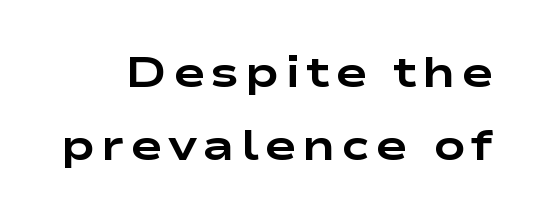
Q: Is the text bold? A: Yes.
Q: Is the text italic (slanted)? A: No, it is upright.
Q: Is the typeface a serif or a sans-serif typeface? A: Sans-serif.
Q: Is the text underlined? A: No.
Q: Is the spacing between lines tight, normal or loose? A: Normal.
Q: Width (condensed, normal, or wide)? A: Wide.
Q: Stroke contrast? A: Low.
Q: x-height? A: Medium.
Q: Monospaced? A: No.
